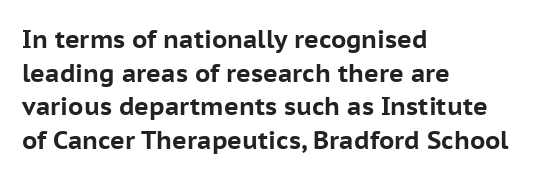
Q: Is the text bold? A: Yes.
Q: Is the text italic (slanted)? A: No, it is upright.
Q: Is the text underlined? A: No.
Q: How is the paragraph aligned? A: Left-aligned.
Q: Is the spacing between letters normal or unusually wide? A: Normal.
Q: Is the spacing between lines tight, normal or loose? A: Normal.
